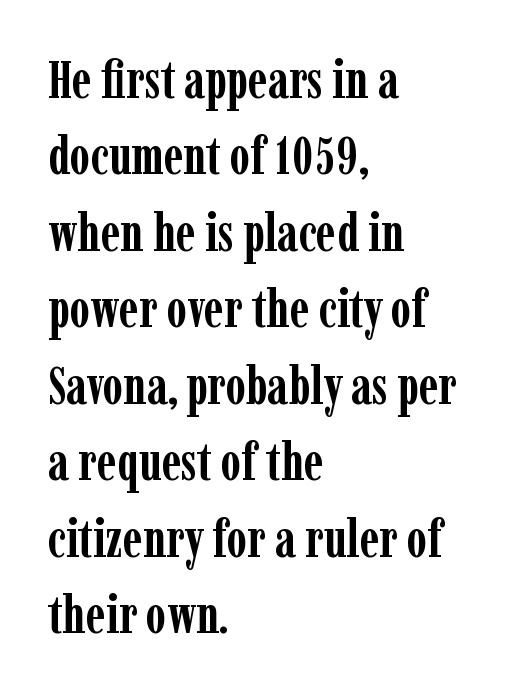
The image shows 52 px semibold, condensed serif type, upright; set left-aligned, normal line spacing (1.47x), normal letter spacing, not underlined; low stroke contrast and a medium x-height.
